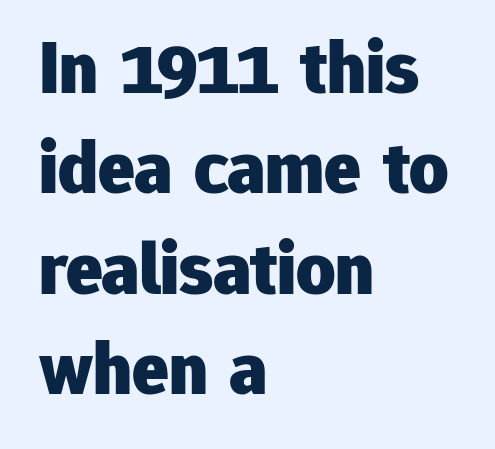
Q: Is the text bold? A: Yes.
Q: Is the text italic (slanted)? A: No, it is upright.
Q: Is the typeface a serif or a sans-serif typeface? A: Sans-serif.
Q: Is the text underlined? A: No.
Q: How is the paragraph aligned? A: Left-aligned.
Q: Is the spacing between letters normal or unusually wide? A: Normal.
Q: Is the spacing between lines tight, normal or loose? A: Normal.
Q: Width (condensed, normal, or wide)? A: Normal.
Q: Stroke contrast? A: Low.
Q: x-height? A: Medium.
Q: Monospaced? A: No.
